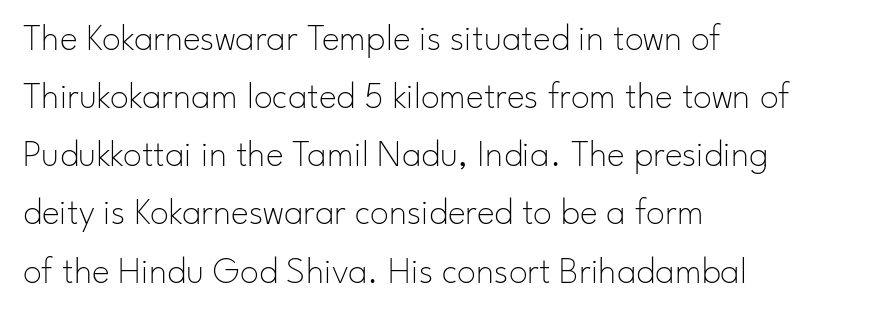
Q: Is the text bold? A: No.
Q: Is the text italic (slanted)? A: No, it is upright.
Q: Is the typeface a serif or a sans-serif typeface? A: Sans-serif.
Q: Is the text underlined? A: No.
Q: How is the paragraph aligned? A: Left-aligned.
Q: Is the spacing between letters normal or unusually wide? A: Normal.
Q: Is the spacing between lines tight, normal or loose? A: Normal.
Q: Width (condensed, normal, or wide)? A: Normal.
Q: Stroke contrast? A: Low.
Q: x-height? A: Small.
Q: Monospaced? A: No.
